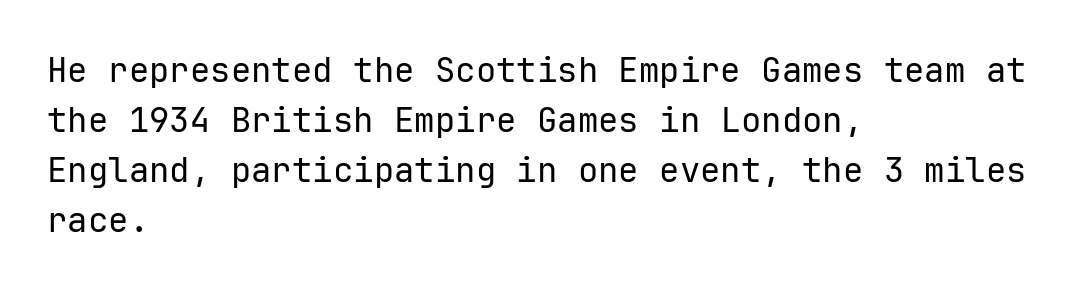
The image shows 34 px regular-weight sans-serif type, upright, monospaced; set left-aligned, normal line spacing (1.47x), normal letter spacing, not underlined; low stroke contrast and a medium x-height.
